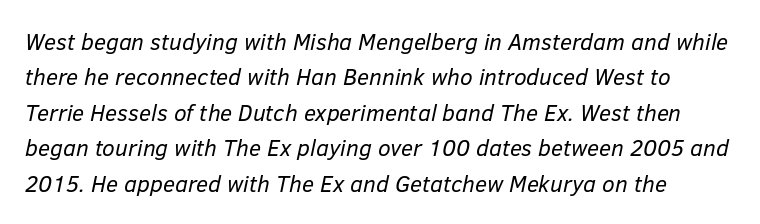
Tracking value appears to be zero — textbook default spacing. Compared with ordinary roman type, these characters are visibly tilted. Letters have the restrained weight of plain body copy at most. In terms of leading, this rendering sits right in the middle. The space beneath each line is pristine and unruled.
